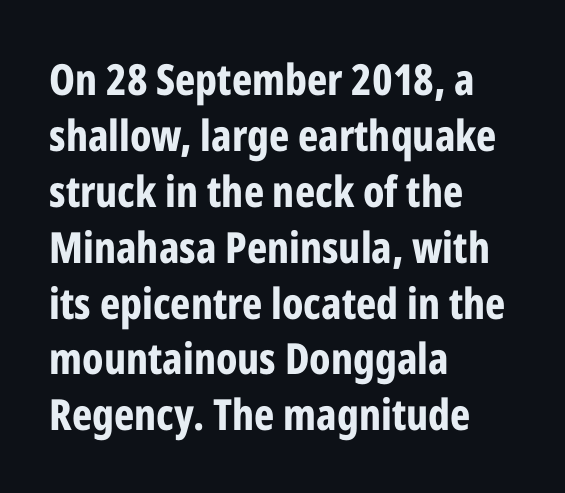
No extra tracking has been applied to these lines. Nope, no serifs anywhere on these letters. Note the varied advance widths — an 'i' is clearly narrower than an 'm'. Just letters on the line, the space beneath them empty.
